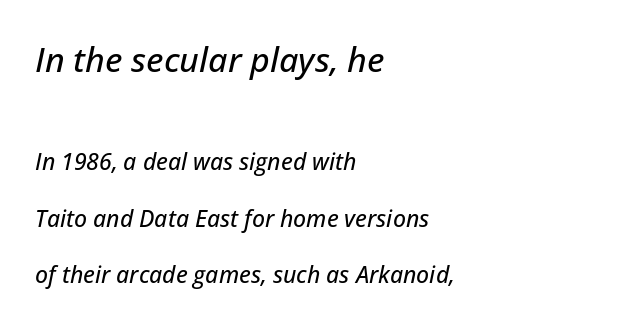
Proportional: the letters do not fall into vertical columns. Style check: oblique. The lines are quadded left. The strip under each line holds only bare page. Loosely led — the rows are spread out.
